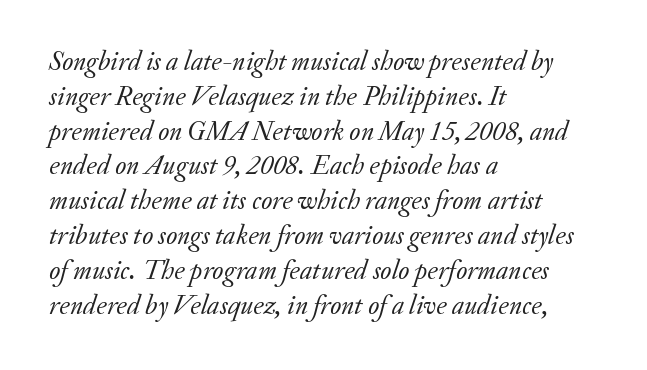
The image shows 27 px text type, italic (leaning right); set left-aligned, normal line spacing (1.29x), normal letter spacing, not underlined.
